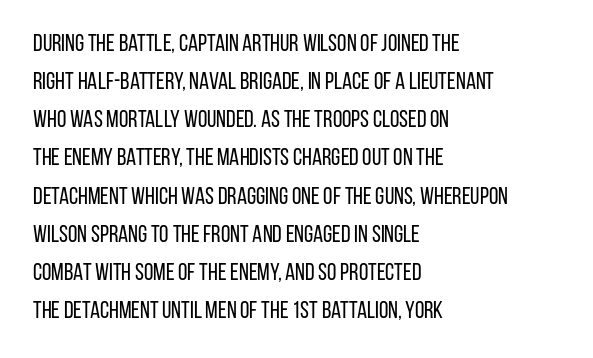
Is there much room between lines? A standard amount, neither cramped nor airy. A roman cut, with each character standing at attention. How are the letters spaced? Ordinarily, with no added tracking. This rendering features lettering with no underline. The paragraph shown leans on its left margin. The weight tops out at a normal text grade.
